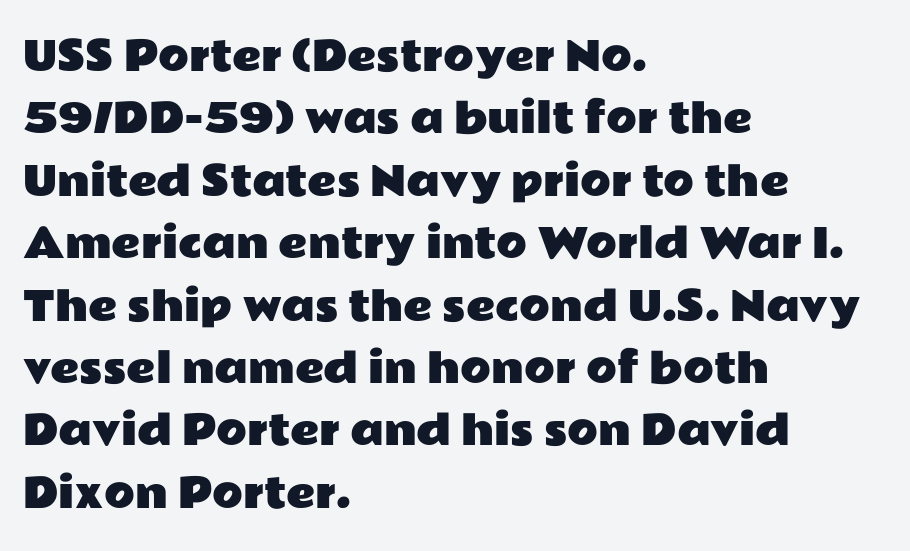
{"serif": "no", "italic": "no", "width": "wide", "stroke_contrast": "low", "x_height": "medium", "monospaced": "no", "underline": "no", "align": "left", "line_spacing": "normal", "line_spacing_ratio": 1.56, "letter_spacing": "normal", "letter_spacing_em": 0.0, "glyph_px": 40}
